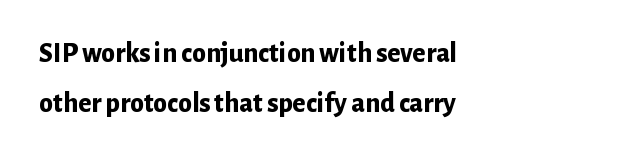
Alignment: flush left. Only glyphs here, with clear space below each row. The designer went with a sans here, leaving each stem footless. What stands out about the letter spacing? Nothing — it is the standard amount. You could not count columns in this text — the font is proportionally spaced. The lettering holds an erect, upright posture throughout.
